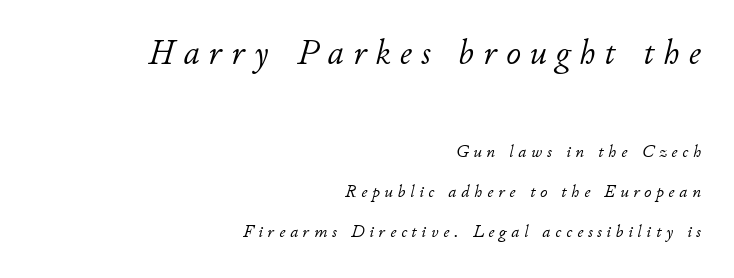
The image shows 36 px light type, italic (leaning right); set right-aligned, loose line spacing (2.21x), unusually wide letter spacing (+0.26 em), not underlined; the first (top) block is 2.0x larger; low stroke contrast and a small x-height.
